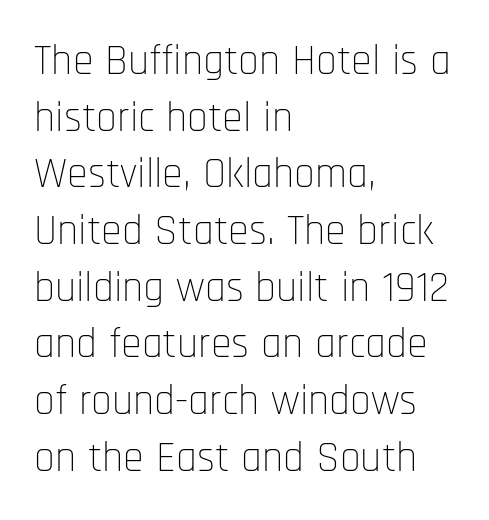
The image shows 42 px thin, condensed sans-serif type, upright; set left-aligned, normal line spacing (1.35x), normal letter spacing, not underlined; low stroke contrast and a large x-height.
